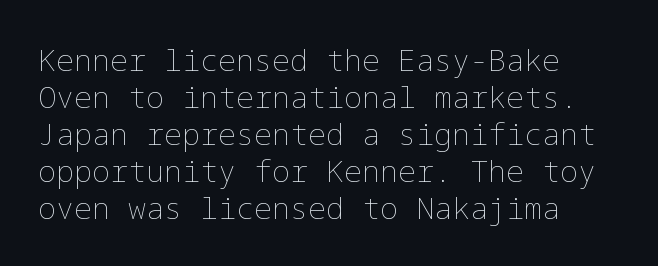
{"italic": "no", "bold": "no", "weight": "thin", "width": "normal", "stroke_contrast": "low", "x_height": "medium", "underline": "no", "align": "left", "line_spacing_ratio": 1.23, "letter_spacing": "normal", "letter_spacing_em": 0.0, "glyph_px": 30}
